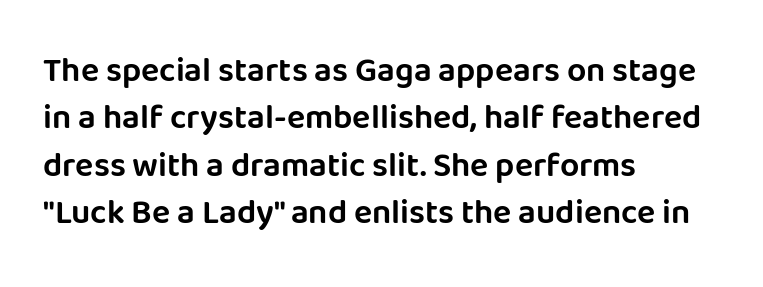
{"serif": "no", "italic": "no", "width": "normal", "stroke_contrast": "low", "x_height": "large", "monospaced": "no", "underline": "no", "align": "left", "line_spacing": "normal", "line_spacing_ratio": 1.39, "letter_spacing": "normal", "letter_spacing_em": 0.0, "glyph_px": 34}
